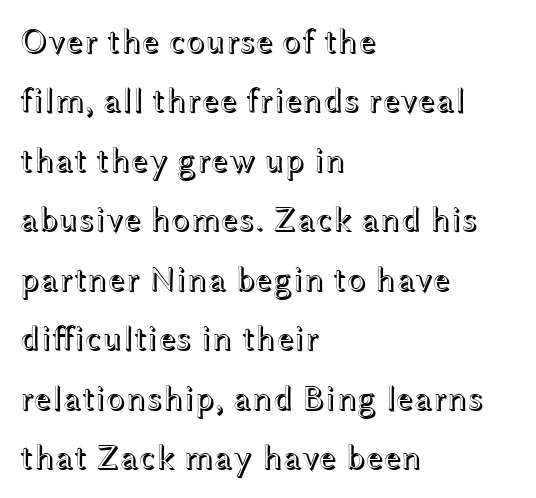
{"italic": "no", "width": "wide", "x_height": "medium", "monospaced": "no", "underline": "no", "align": "left", "line_spacing": "normal", "line_spacing_ratio": 1.7, "letter_spacing": "normal", "letter_spacing_em": 0.0, "glyph_px": 35}
